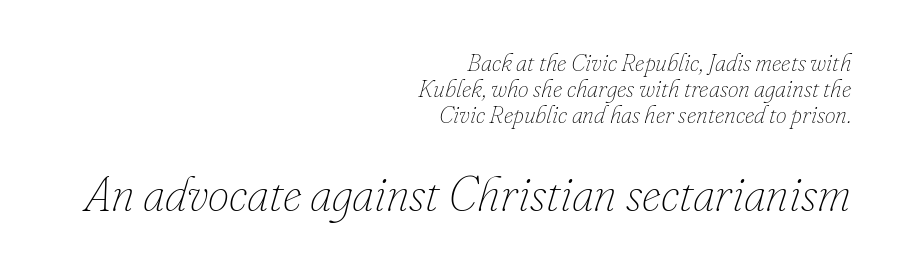
The rendering keeps characters at their native spacing. The passage shown leans; its letterforms are oblique. Typesetter's note — lower block bumped up in size, upper block left smaller. A student would call this right alignment; a typographer would say flush right, rag left.
